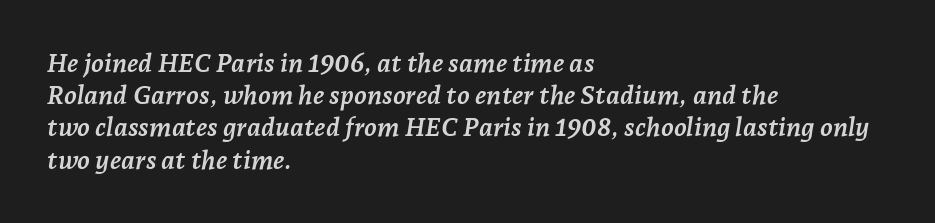
{"italic": "yes", "lean": "right", "slant_degrees": 7, "bold": "yes", "underline": "no", "align": "left", "line_spacing_ratio": 1.24, "letter_spacing": "normal", "letter_spacing_em": 0.0, "glyph_px": 26}
